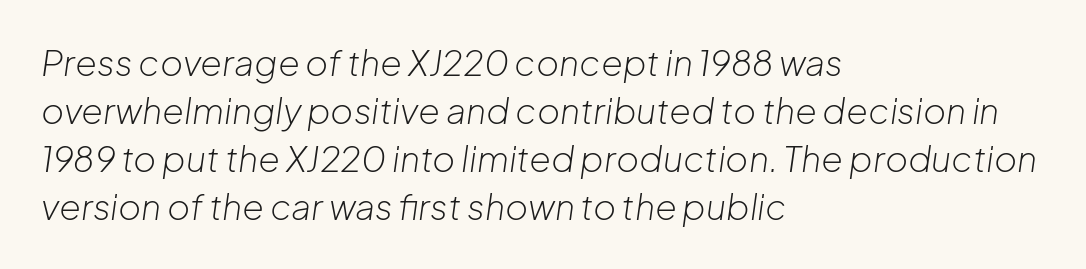
Q: Is the text bold? A: No.
Q: Is the text italic (slanted)? A: Yes, it leans right by about 8 degrees.
Q: Is the text underlined? A: No.
Q: How is the paragraph aligned? A: Left-aligned.
Q: Is the spacing between letters normal or unusually wide? A: Normal.
Q: Is the spacing between lines tight, normal or loose? A: Normal.
Q: Width (condensed, normal, or wide)? A: Normal.
Q: Stroke contrast? A: Low.
Q: x-height? A: Medium.
Q: Monospaced? A: No.
